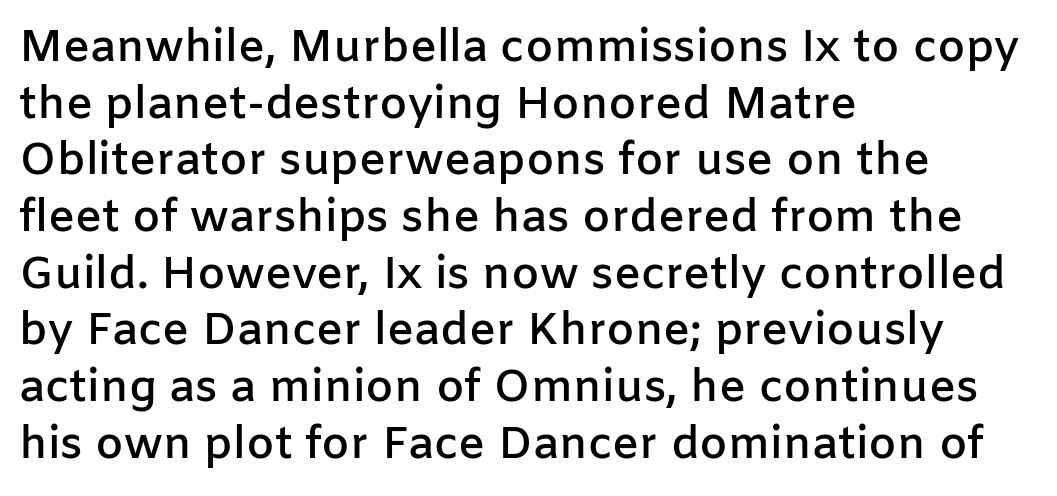
{"serif": "no", "italic": "no", "bold": "semi", "weight": "semibold", "width": "normal", "stroke_contrast": "low", "x_height": "medium", "monospaced": "no", "underline": "no", "align": "left", "line_spacing": "normal", "line_spacing_ratio": 1.26, "letter_spacing": "normal", "letter_spacing_em": 0.0, "glyph_px": 45}
